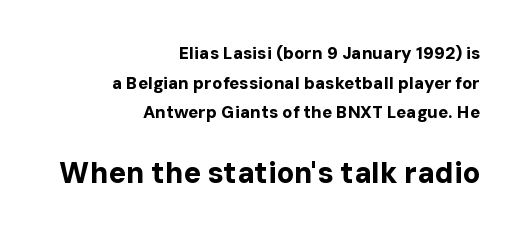
Q: Is the text bold? A: Yes.
Q: Is the text italic (slanted)? A: No, it is upright.
Q: Is the typeface a serif or a sans-serif typeface? A: Sans-serif.
Q: Is the text underlined? A: No.
Q: How is the paragraph aligned? A: Right-aligned.
Q: Is the spacing between letters normal or unusually wide? A: Normal.
Q: Which block of text is set in a larger size, the first (top) or the second (bottom)? A: The second (bottom) one.
Q: Width (condensed, normal, or wide)? A: Normal.
Q: Stroke contrast? A: Low.
Q: x-height? A: Medium.
Q: Monospaced? A: No.
